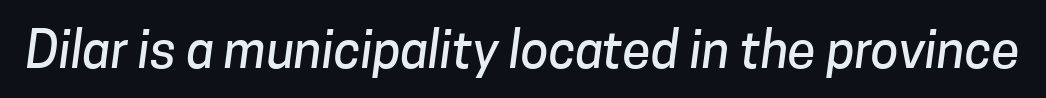
{"serif": "no", "width": "normal", "stroke_contrast": "low", "x_height": "medium", "monospaced": "no", "underline": "no", "letter_spacing": "normal", "letter_spacing_em": 0.0, "glyph_px": 51}
